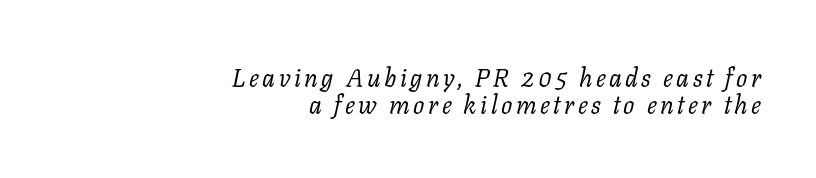
{"italic": "yes", "lean": "right", "slant_degrees": 11, "bold": "no", "underline": "no", "align": "right", "line_spacing": "tight", "line_spacing_ratio": 1.09, "glyph_px": 25}
